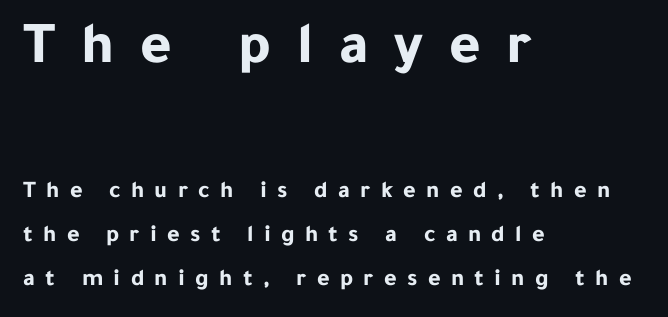
The image shows 60 px bold sans-serif type, upright; set left-aligned, line spacing 1.83x, unusually wide letter spacing (+0.43 em), not underlined; the first (top) block is 2.5x larger; low stroke contrast and a medium x-height.
